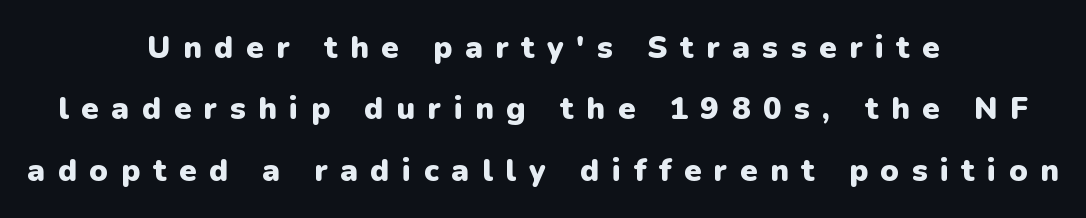
{"serif": "no", "italic": "no", "bold": "yes", "weight": "heavy", "width": "normal", "stroke_contrast": "low", "x_height": "medium", "monospaced": "no", "underline": "no", "align": "center", "line_spacing": "loose", "line_spacing_ratio": 1.98, "letter_spacing": "wide", "letter_spacing_em": 0.41, "glyph_px": 31}
